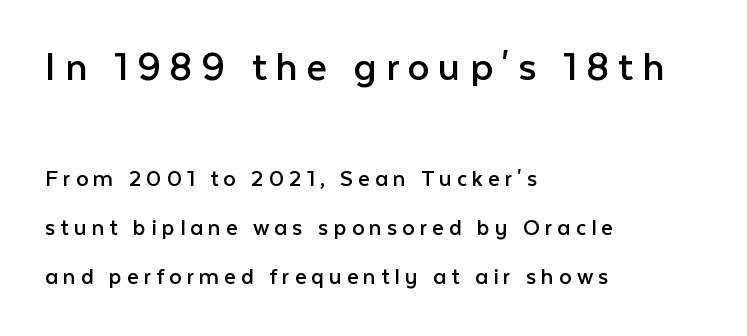
I'd call this a sans setting — the letters go barefoot. Ink coverage per letter is moderate at most. Reading down the column, the eye jumps a long way to each next line. Descenders hang freely into open space. Spacing verdict: proportional, widths tailored to each character. Reading top to bottom, the characters get smaller at the block break.
